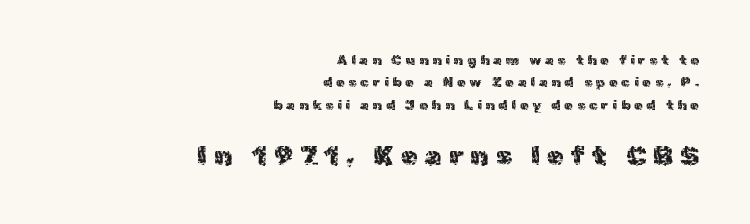
Is there any slant? The stems are plumb. The passage shown stacks its lines at a standard gap. The strokes carry an ordinary text weight at most. The second block has been scaled up relative to the first. Tracking here is generous; glyphs stand well apart from one another. Which margin do the lines hug? The right one — the left edge is uneven.
